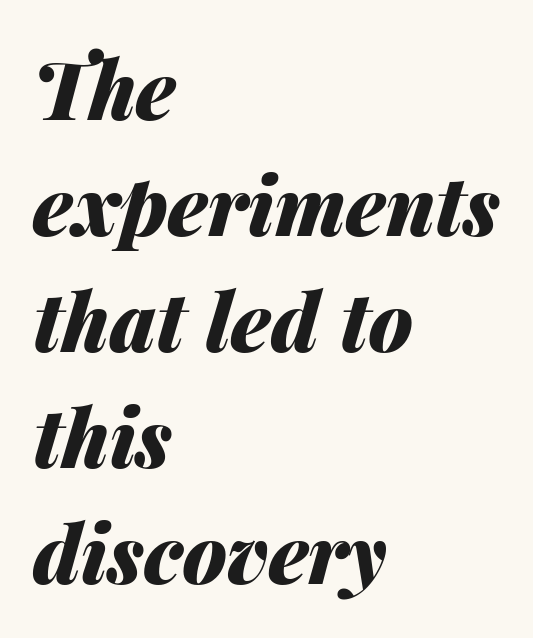
Descender tails drop into unmarked territory. Horizontal alignment here is leftward, the default for most running prose. Proportional: the letters do not fall into vertical columns. The face used here has the dense, thick strokes of a bold. The typography opts for an oblique posture over an upright one. This sample uses plain, unmodified letter spacing.
